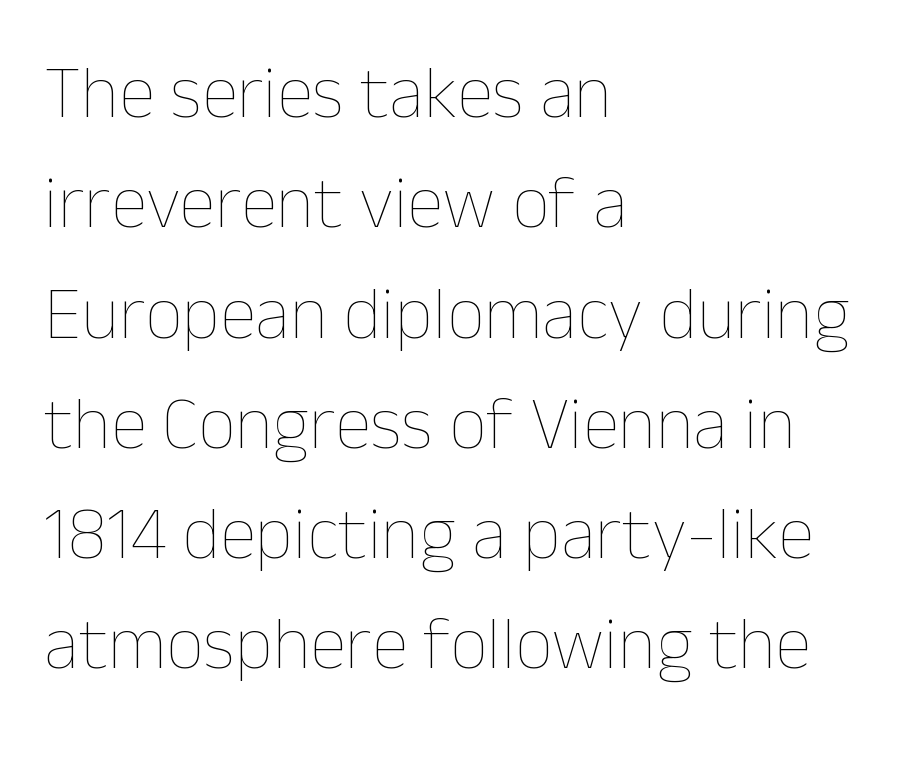
Q: Is the text bold? A: No.
Q: Is the text italic (slanted)? A: No, it is upright.
Q: Is the text underlined? A: No.
Q: How is the paragraph aligned? A: Left-aligned.
Q: Is the spacing between letters normal or unusually wide? A: Normal.
Q: Is the spacing between lines tight, normal or loose? A: Normal.
Q: Width (condensed, normal, or wide)? A: Normal.
Q: Stroke contrast? A: Low.
Q: x-height? A: Medium.
Q: Monospaced? A: No.
